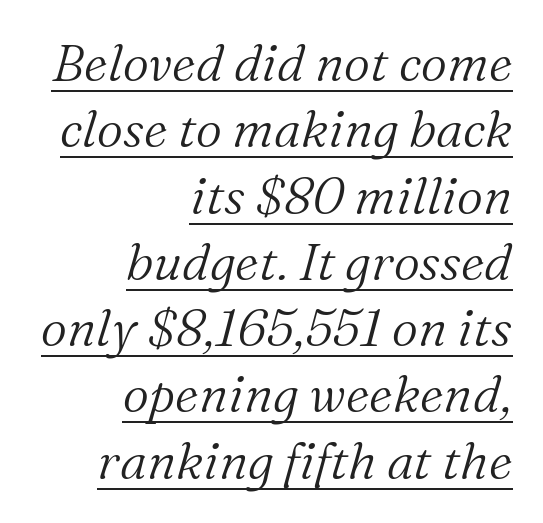
The image shows 51 px light serif type, italic (leaning right); set right-aligned, normal line spacing (1.3x), normal letter spacing, underlined; medium stroke contrast and a medium x-height.
